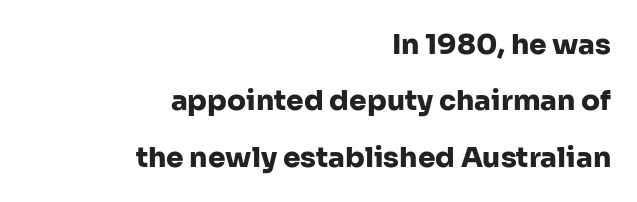
Q: Is the text bold? A: Yes.
Q: Is the text italic (slanted)? A: No, it is upright.
Q: Is the typeface a serif or a sans-serif typeface? A: Sans-serif.
Q: Is the text underlined? A: No.
Q: How is the paragraph aligned? A: Right-aligned.
Q: Is the spacing between letters normal or unusually wide? A: Normal.
Q: Is the spacing between lines tight, normal or loose? A: Loose.
Q: Width (condensed, normal, or wide)? A: Normal.
Q: Stroke contrast? A: Low.
Q: x-height? A: Medium.
Q: Monospaced? A: No.
